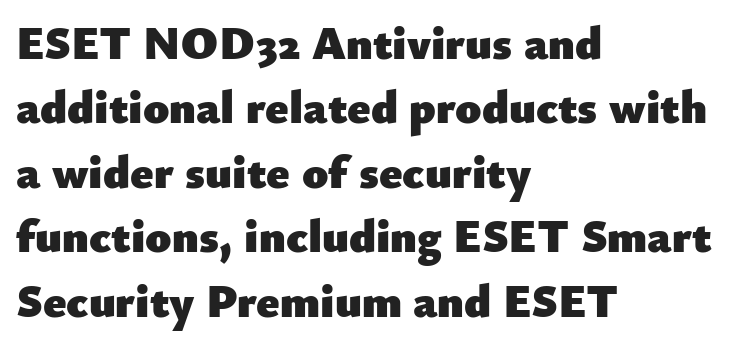
Students, this is bold: see how much ink each stroke carries. No feet cap the strokes, marking this as sans-serif type. Line beginnings align vertically; line endings do not. Students, observe: this is what conventionally led text looks like.
